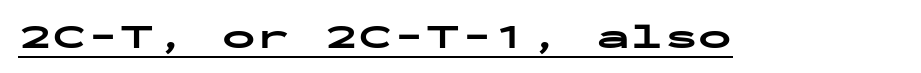
{"serif": "no", "italic": "no", "bold": "yes", "weight": "bold", "width": "wide", "stroke_contrast": "low", "x_height": "medium", "monospaced": "yes", "underline": "yes", "letter_spacing": "normal", "letter_spacing_em": 0.0, "glyph_px": 34}
